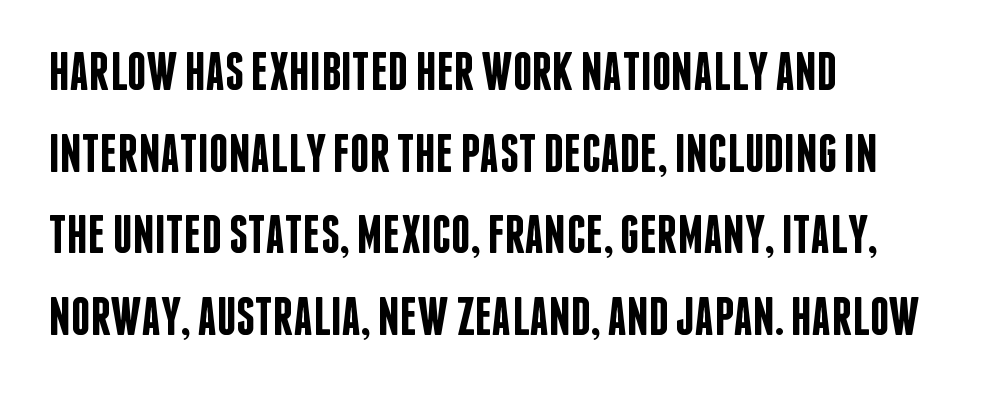
Q: Is the text bold? A: Semi-bold.
Q: Is the text italic (slanted)? A: No, it is upright.
Q: Is the typeface a serif or a sans-serif typeface? A: Sans-serif.
Q: Is the text underlined? A: No.
Q: How is the paragraph aligned? A: Left-aligned.
Q: Is the spacing between letters normal or unusually wide? A: Normal.
Q: Is the spacing between lines tight, normal or loose? A: Normal.
Q: Width (condensed, normal, or wide)? A: Condensed.
Q: Stroke contrast? A: Low.
Q: x-height? A: Large.
Q: Monospaced? A: No.
